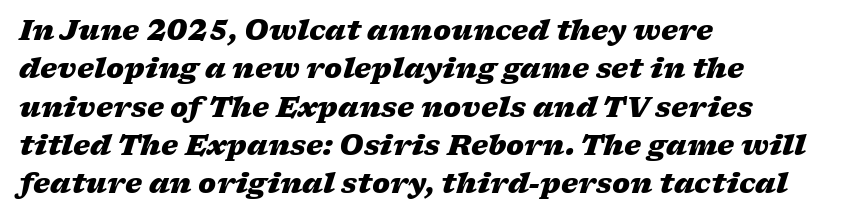
Q: Is the text bold? A: Yes.
Q: Is the text italic (slanted)? A: Yes, it leans right by about 17 degrees.
Q: Is the text underlined? A: No.
Q: How is the paragraph aligned? A: Left-aligned.
Q: Is the spacing between letters normal or unusually wide? A: Normal.
Q: Is the spacing between lines tight, normal or loose? A: Normal.
